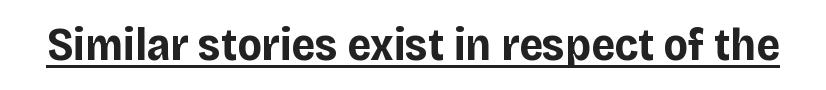
Q: Is the text bold? A: Yes.
Q: Is the text italic (slanted)? A: No, it is upright.
Q: Is the typeface a serif or a sans-serif typeface? A: Sans-serif.
Q: Is the text underlined? A: Yes.
Q: Is the spacing between letters normal or unusually wide? A: Normal.
Q: Width (condensed, normal, or wide)? A: Normal.
Q: Stroke contrast? A: Low.
Q: x-height? A: Large.
Q: Monospaced? A: No.
